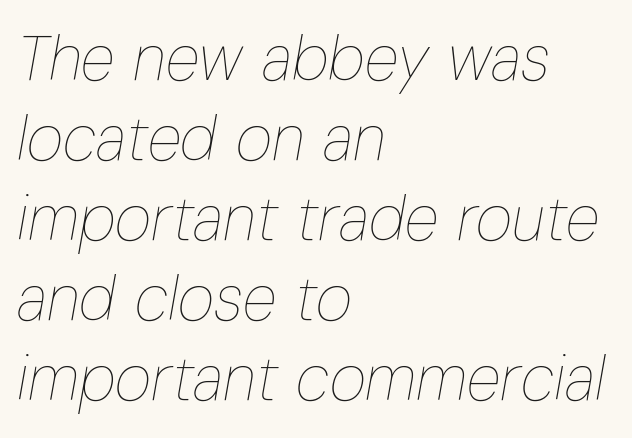
Q: Is the text bold? A: No.
Q: Is the text italic (slanted)? A: Yes, it leans right by about 10 degrees.
Q: Is the text underlined? A: No.
Q: How is the paragraph aligned? A: Left-aligned.
Q: Is the spacing between letters normal or unusually wide? A: Normal.
Q: Is the spacing between lines tight, normal or loose? A: Normal.
Q: Width (condensed, normal, or wide)? A: Condensed.
Q: Stroke contrast? A: Low.
Q: x-height? A: Medium.
Q: Monospaced? A: No.
